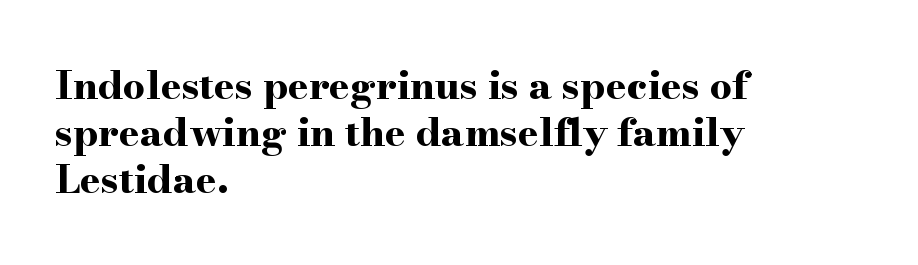
{"serif": "yes", "italic": "no", "bold": "yes", "weight": "bold", "width": "wide", "stroke_contrast": "high", "x_height": "small", "monospaced": "no", "underline": "no", "align": "left", "line_spacing_ratio": 1.21, "letter_spacing": "normal", "letter_spacing_em": 0.0, "glyph_px": 39}
